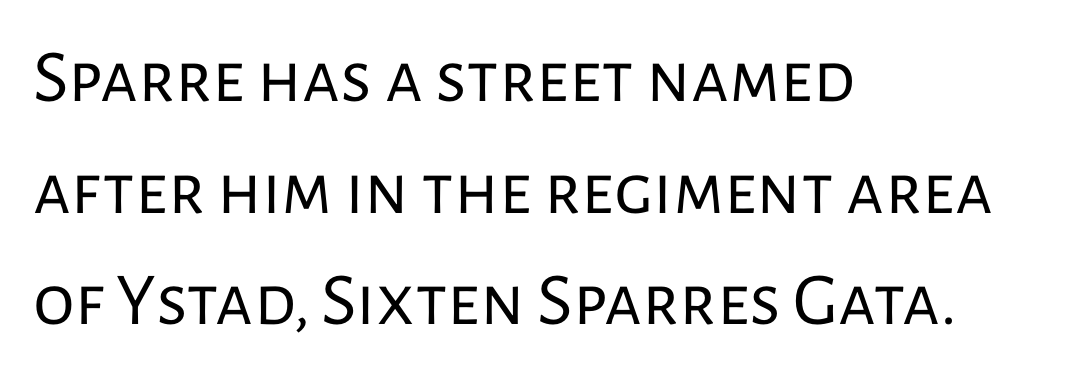
{"serif": "no", "italic": "no", "bold": "no", "weight": "regular", "width": "normal", "stroke_contrast": "low", "x_height": "medium", "monospaced": "no", "underline": "no", "align": "left", "line_spacing": "normal", "line_spacing_ratio": 1.49, "letter_spacing": "normal", "letter_spacing_em": 0.0, "glyph_px": 75}
